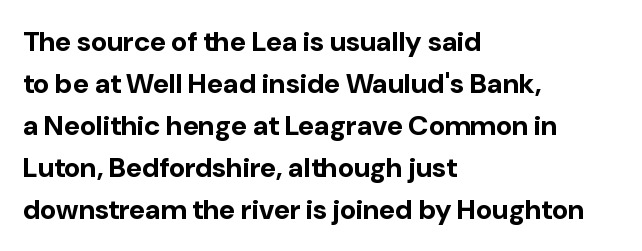
Q: Is the text bold? A: Yes.
Q: Is the text italic (slanted)? A: No, it is upright.
Q: Is the typeface a serif or a sans-serif typeface? A: Sans-serif.
Q: Is the text underlined? A: No.
Q: How is the paragraph aligned? A: Left-aligned.
Q: Is the spacing between letters normal or unusually wide? A: Normal.
Q: Is the spacing between lines tight, normal or loose? A: Normal.
Q: Width (condensed, normal, or wide)? A: Normal.
Q: Stroke contrast? A: Low.
Q: x-height? A: Medium.
Q: Monospaced? A: No.
